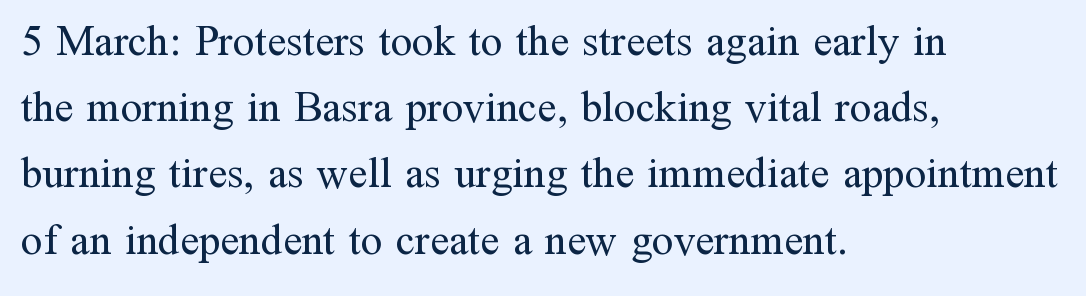
{"serif": "yes", "italic": "no", "bold": "no", "weight": "regular", "width": "normal", "stroke_contrast": "medium", "x_height": "medium", "monospaced": "no", "underline": "no", "align": "left", "line_spacing": "normal", "line_spacing_ratio": 1.54, "letter_spacing": "normal", "letter_spacing_em": 0.0, "glyph_px": 43}
